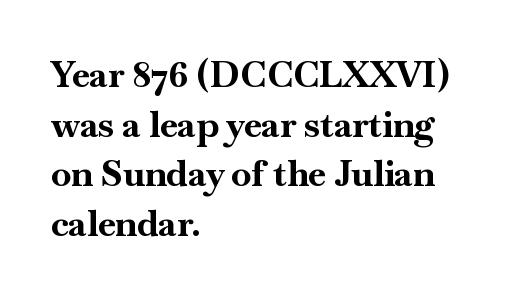
Q: Is the text bold? A: Yes.
Q: Is the text italic (slanted)? A: No, it is upright.
Q: Is the typeface a serif or a sans-serif typeface? A: Serif.
Q: Is the text underlined? A: No.
Q: How is the paragraph aligned? A: Left-aligned.
Q: Is the spacing between letters normal or unusually wide? A: Normal.
Q: Is the spacing between lines tight, normal or loose? A: Normal.
Q: Width (condensed, normal, or wide)? A: Normal.
Q: Stroke contrast? A: High.
Q: x-height? A: Small.
Q: Monospaced? A: No.
